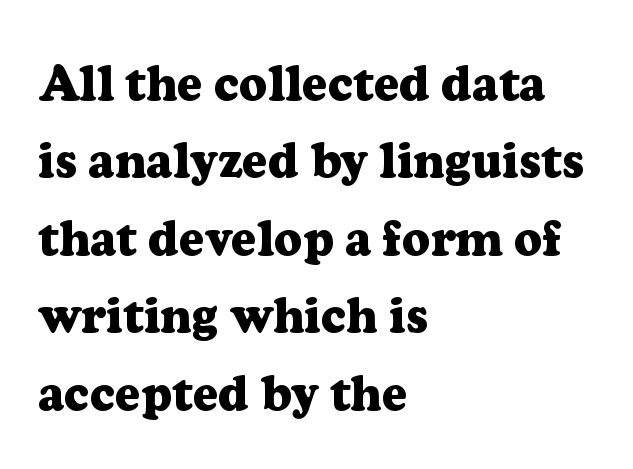
The image shows 49 px heavy serif type, upright; set left-aligned, normal line spacing (1.58x), normal letter spacing, not underlined; low stroke contrast and a medium x-height.
